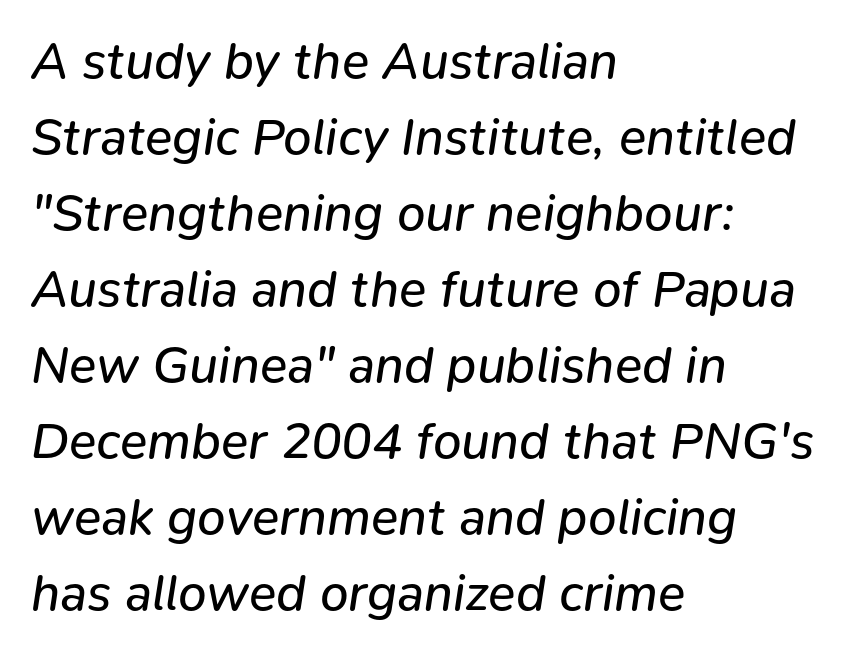
The image shows 51 px regular-weight type, italic (leaning right); set left-aligned, normal line spacing (1.49x), normal letter spacing, not underlined; low stroke contrast and a medium x-height.
